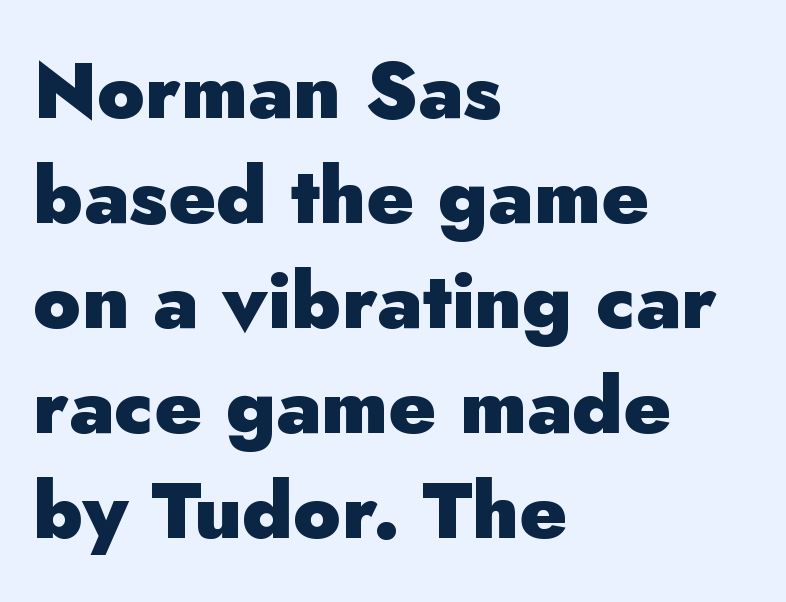
Q: Is the text bold? A: Yes.
Q: Is the text italic (slanted)? A: No, it is upright.
Q: Is the typeface a serif or a sans-serif typeface? A: Sans-serif.
Q: Is the text underlined? A: No.
Q: How is the paragraph aligned? A: Left-aligned.
Q: Is the spacing between letters normal or unusually wide? A: Normal.
Q: Is the spacing between lines tight, normal or loose? A: Normal.
Q: Width (condensed, normal, or wide)? A: Normal.
Q: Stroke contrast? A: Low.
Q: x-height? A: Small.
Q: Monospaced? A: No.
